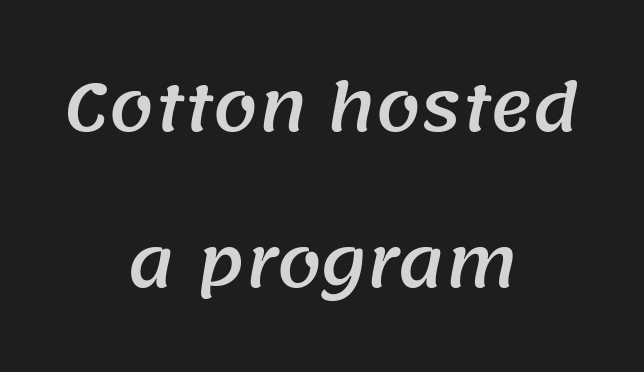
Notice the wide empty band between every row — that's loose leading. Think of a printed novel: that variable character pitch is what you see here. In terms of letterform style, serifs are entirely absent. Any mark beneath the type? The region is blank. The face used here is rendered with its standard letterfit. Leftover space on each line is divided equally before and after the words.
